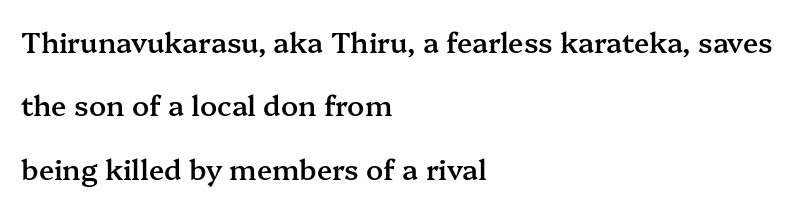
{"serif": "yes", "italic": "no", "bold": "semi", "weight": "semibold", "width": "normal", "stroke_contrast": "medium", "x_height": "medium", "monospaced": "no", "underline": "no", "align": "left", "line_spacing": "loose", "line_spacing_ratio": 2.26, "letter_spacing": "normal", "letter_spacing_em": 0.0, "glyph_px": 28}
